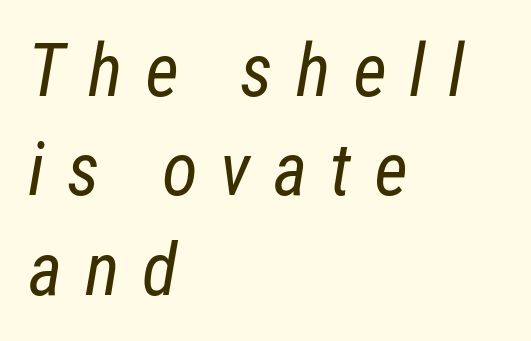
Q: Is the text bold? A: No.
Q: Is the text italic (slanted)? A: Yes, it leans right by about 12 degrees.
Q: Is the text underlined? A: No.
Q: How is the paragraph aligned? A: Left-aligned.
Q: Is the spacing between letters normal or unusually wide? A: Unusually wide.
Q: Is the spacing between lines tight, normal or loose? A: Normal.
Q: Width (condensed, normal, or wide)? A: Condensed.
Q: Stroke contrast? A: Low.
Q: x-height? A: Medium.
Q: Monospaced? A: No.
